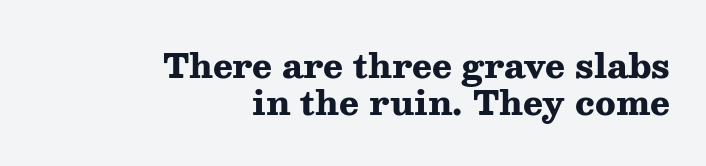
{"serif": "yes", "italic": "no", "bold": "yes", "weight": "heavy", "width": "wide", "stroke_contrast": "medium", "x_height": "medium", "monospaced": "no", "underline": "no", "align": "right", "line_spacing": "tight", "line_spacing_ratio": 1.12, "letter_spacing": "normal", "letter_spacing_em": 0.0, "glyph_px": 33}
